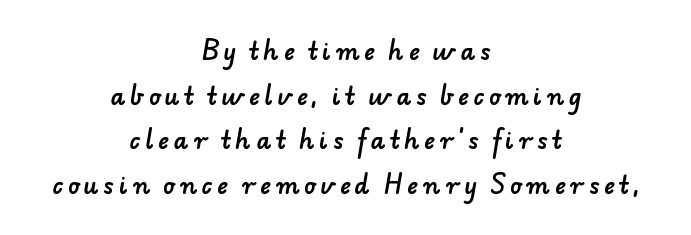
The image shows 23 px text type; set centered, loose line spacing (1.94x), unusually wide letter spacing (+0.21 em), not underlined.
